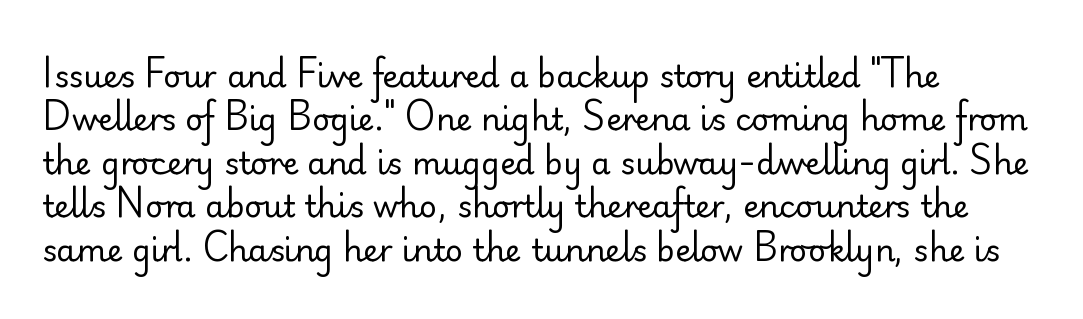
The strokes carry an ordinary text weight at most. Examine the stroke ends and you'll find no serifs. Think of a printed novel: that variable character pitch is what you see here. Alignment: flush left. The leading is moderate, giving the passage an even texture. The letters sit at their default tracking, neither squeezed nor spread.
